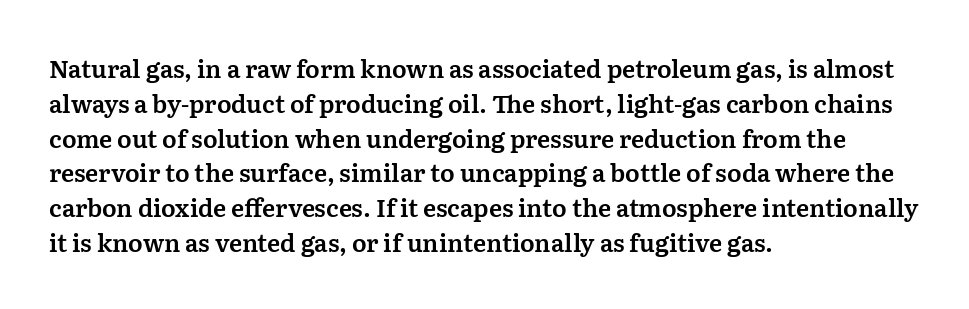
The image shows 24 px text type, upright; set left-aligned, normal line spacing (1.45x), normal letter spacing, not underlined.
